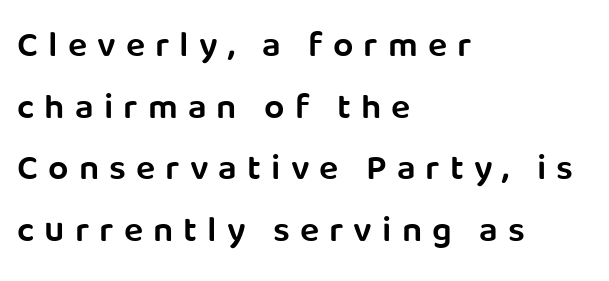
Each glyph is drawn with semibold strokes, heavier than normal yet not fully bold. The letters carry no serifs — their stems end cleanly without finishing strokes. The axis of the letterforms is exactly vertical. The space directly below the letters is spotless. Is this a fixed-width face? No — the glyphs have proportional, varying widths.
